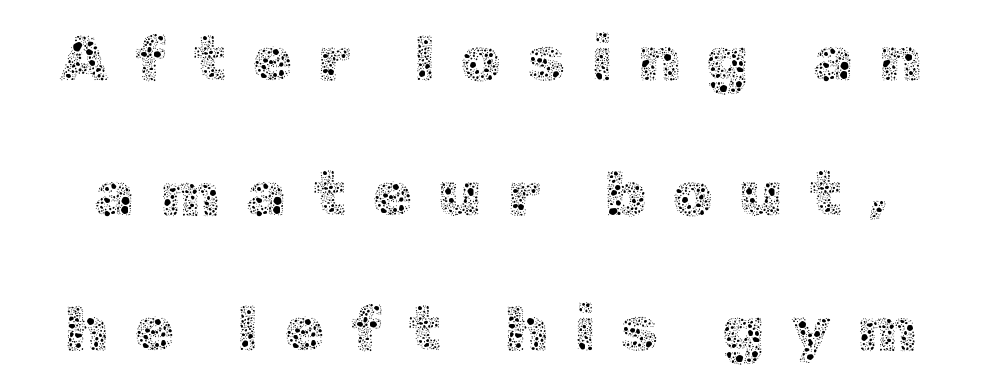
Q: Is the text bold? A: No.
Q: Is the text italic (slanted)? A: No, it is upright.
Q: Is the text underlined? A: No.
Q: Is the spacing between letters normal or unusually wide? A: Unusually wide.
Q: Is the spacing between lines tight, normal or loose? A: Loose.
Q: Width (condensed, normal, or wide)? A: Normal.
Q: x-height? A: Medium.
Q: Monospaced? A: No.
